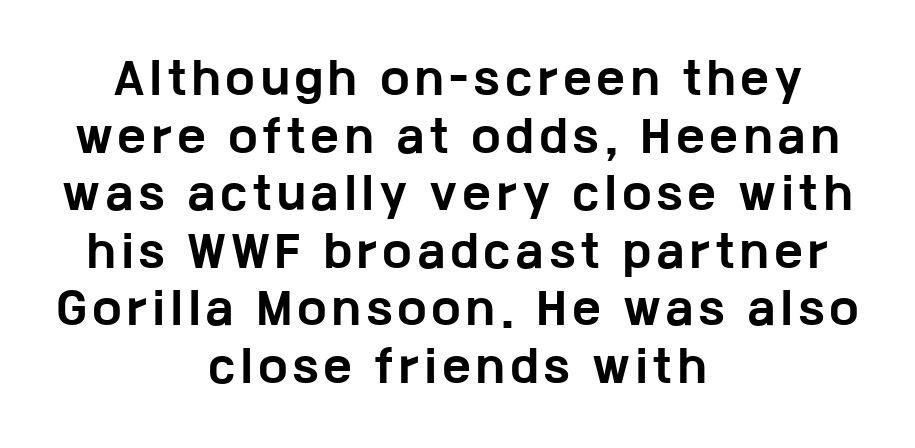
The image shows 42 px bold, wide sans-serif type, upright; set centered, normal line spacing (1.37x), not underlined; low stroke contrast and a medium x-height.
